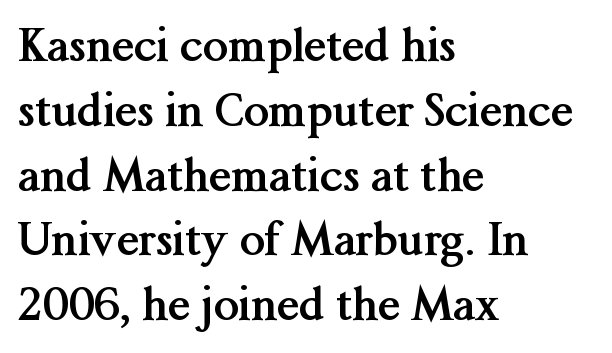
The rendering uses natural spacing where letterforms have individual widths. Upright lettering throughout. Honestly, the row spacing looks completely unremarkable. You can tell from the footed stems that serif type was used. A bare baseline throughout the passage. Notice how the passage keeps a crisp vertical edge on the left only.
